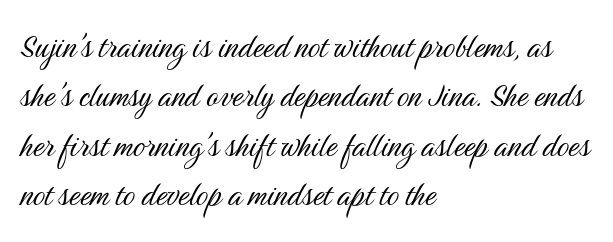
Q: Is the text bold? A: No.
Q: Is the text italic (slanted)? A: Yes.
Q: Is the typeface a serif or a sans-serif typeface? A: Sans-serif.
Q: Is the text underlined? A: No.
Q: How is the paragraph aligned? A: Left-aligned.
Q: Is the spacing between letters normal or unusually wide? A: Normal.
Q: Is the spacing between lines tight, normal or loose? A: Normal.
Q: Width (condensed, normal, or wide)? A: Condensed.
Q: Stroke contrast? A: Medium.
Q: x-height? A: Medium.
Q: Monospaced? A: No.
